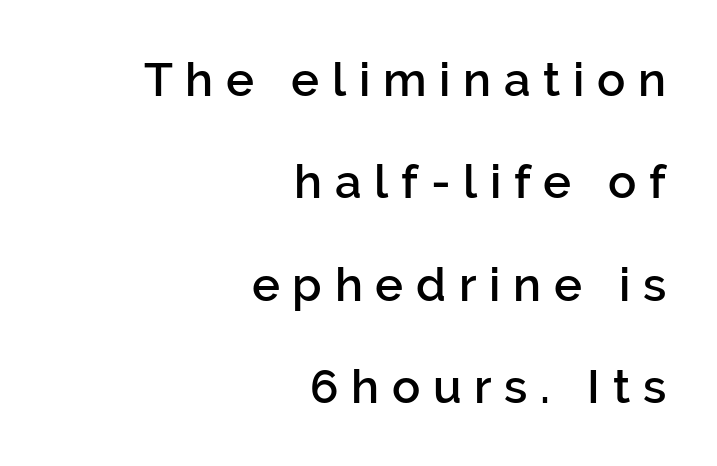
The image shows 47 px semibold sans-serif type, upright; set right-aligned, loose line spacing (2.18x), unusually wide letter spacing (+0.27 em), not underlined; low stroke contrast and a medium x-height.
